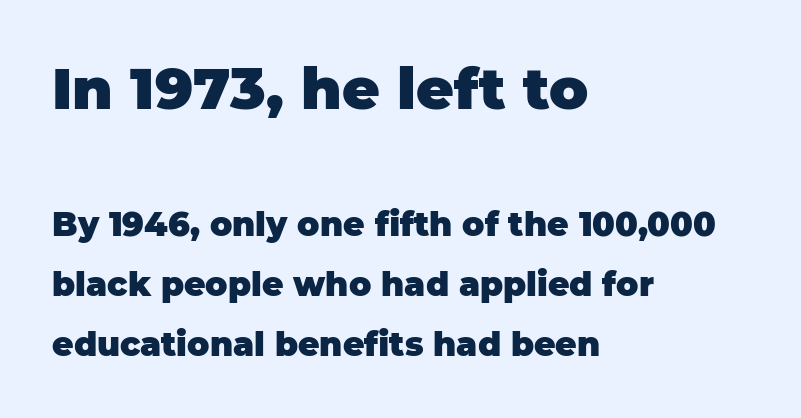
Q: Is the text bold? A: Yes.
Q: Is the text italic (slanted)? A: No, it is upright.
Q: Is the typeface a serif or a sans-serif typeface? A: Sans-serif.
Q: Is the text underlined? A: No.
Q: How is the paragraph aligned? A: Left-aligned.
Q: Is the spacing between letters normal or unusually wide? A: Normal.
Q: Which block of text is set in a larger size, the first (top) or the second (bottom)? A: The first (top) one.
Q: Width (condensed, normal, or wide)? A: Normal.
Q: Stroke contrast? A: Low.
Q: x-height? A: Large.
Q: Monospaced? A: No.
